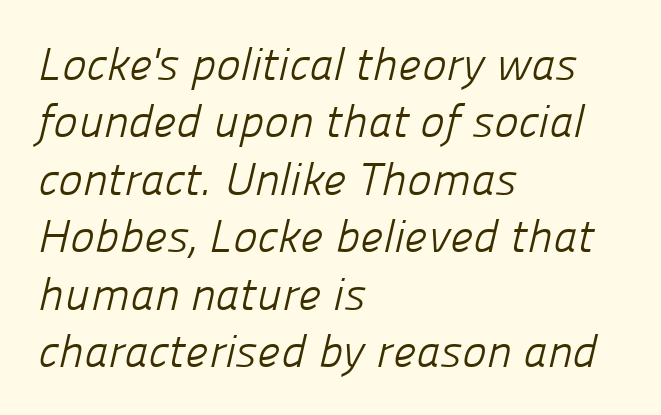
The image shows 46 px light sans-serif type; set left-aligned, normal line spacing (1.25x), normal letter spacing, not underlined; low stroke contrast and a medium x-height.
